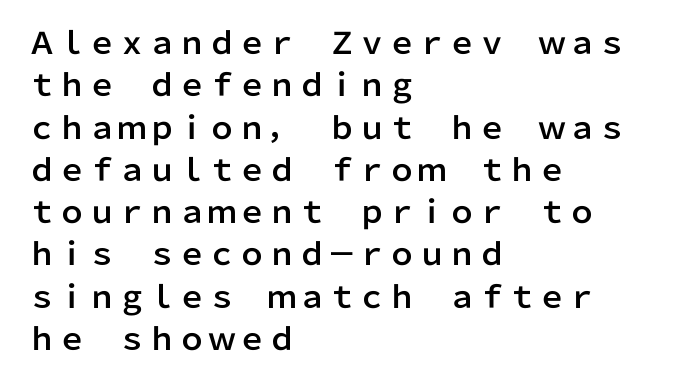
Q: Is the text italic (slanted)? A: No, it is upright.
Q: Is the typeface a serif or a sans-serif typeface? A: Sans-serif.
Q: Is the text underlined? A: No.
Q: How is the paragraph aligned? A: Left-aligned.
Q: Is the spacing between letters normal or unusually wide? A: Normal.
Q: Is the spacing between lines tight, normal or loose? A: Normal.
Q: Width (condensed, normal, or wide)? A: Normal.
Q: Stroke contrast? A: Low.
Q: x-height? A: Medium.
Q: Monospaced? A: No.
